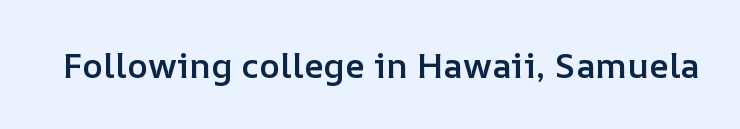
The image shows 35 px semibold type, upright; set normal letter spacing, not underlined; low stroke contrast and a medium x-height.
